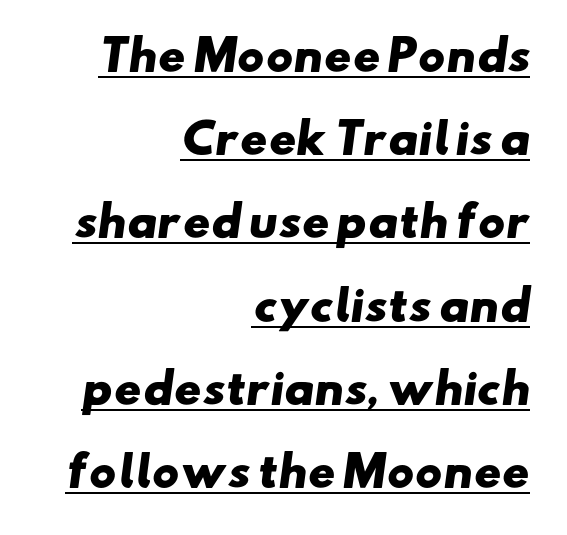
{"serif": "no", "bold": "yes", "weight": "heavy", "width": "wide", "stroke_contrast": "low", "x_height": "small", "monospaced": "no", "underline": "yes", "align": "right", "line_spacing": "loose", "line_spacing_ratio": 2.03, "letter_spacing": "normal", "letter_spacing_em": 0.0, "glyph_px": 41}
